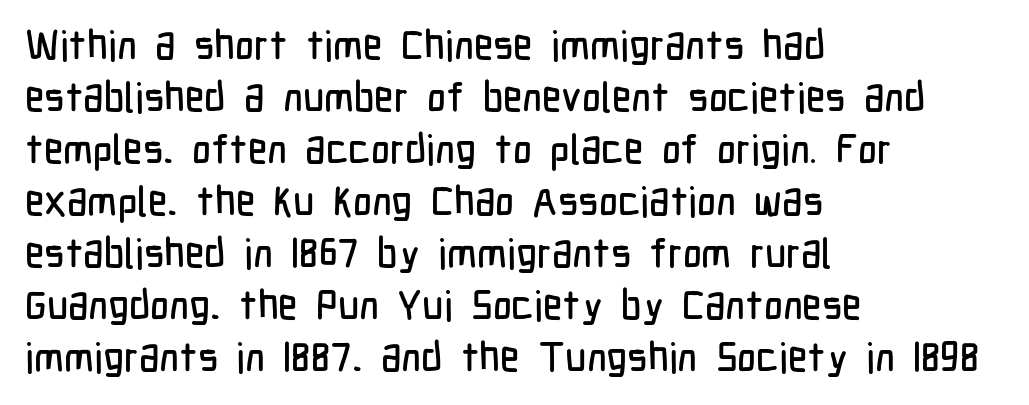
The image shows 41 px condensed sans-serif type, upright; set left-aligned, normal line spacing (1.27x), normal letter spacing, not underlined; low stroke contrast and a medium x-height.
